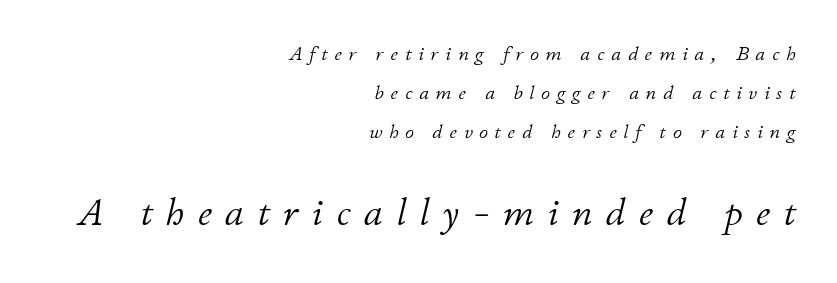
The face looks like a standard text weight, possibly lighter. Observe the lean: these are italic letterforms. Tracking here is generous; glyphs stand well apart from one another. Spacing verdict: proportional, widths tailored to each character. How would I describe the line gaps? Wide and relaxed.
